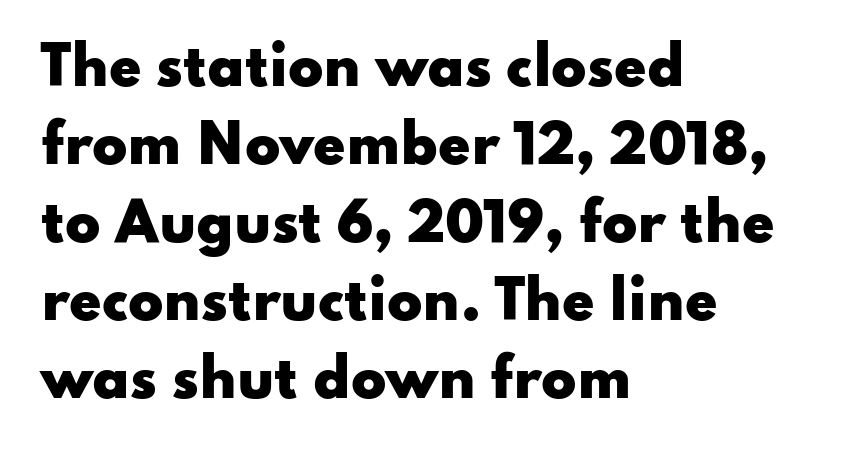
Q: Is the text bold? A: Yes.
Q: Is the text italic (slanted)? A: No, it is upright.
Q: Is the typeface a serif or a sans-serif typeface? A: Sans-serif.
Q: Is the text underlined? A: No.
Q: How is the paragraph aligned? A: Left-aligned.
Q: Is the spacing between letters normal or unusually wide? A: Normal.
Q: Is the spacing between lines tight, normal or loose? A: Normal.
Q: Width (condensed, normal, or wide)? A: Wide.
Q: Stroke contrast? A: Low.
Q: x-height? A: Small.
Q: Monospaced? A: No.
